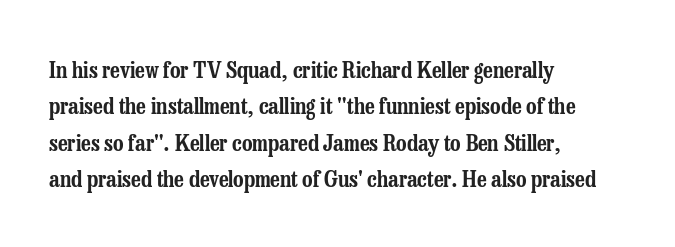
The image shows 23 px text type, upright; set left-aligned, normal line spacing (1.58x), normal letter spacing, not underlined.
